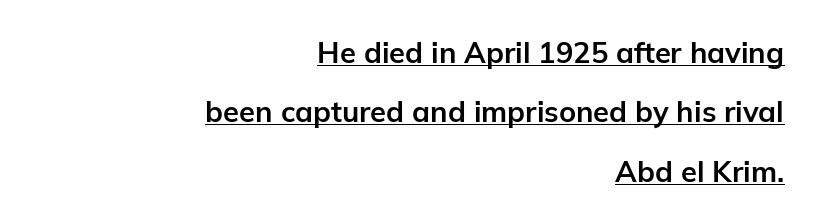
{"serif": "no", "italic": "no", "bold": "yes", "weight": "bold", "width": "normal", "stroke_contrast": "low", "x_height": "medium", "monospaced": "no", "underline": "yes", "align": "right", "line_spacing": "loose", "line_spacing_ratio": 2.05, "letter_spacing": "normal", "letter_spacing_em": 0.0, "glyph_px": 29}
